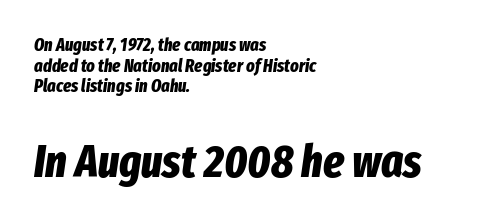
{"italic": "yes", "lean": "right", "slant_degrees": 8, "bold": "yes", "weight": "bold", "width": "condensed", "stroke_contrast": "low", "x_height": "medium", "monospaced": "no", "underline": "no", "align": "left", "line_spacing": "tight", "line_spacing_ratio": 1.15, "letter_spacing": "normal", "letter_spacing_em": 0.0, "larger_block": "second", "size_ratio": 2.56, "glyph_px": 46}
